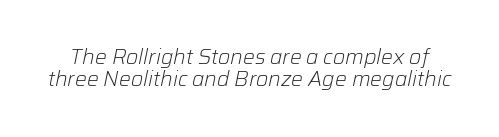
The image shows 21 px text type, italic (leaning right); set tight line spacing (1.05x), normal letter spacing, not underlined.
